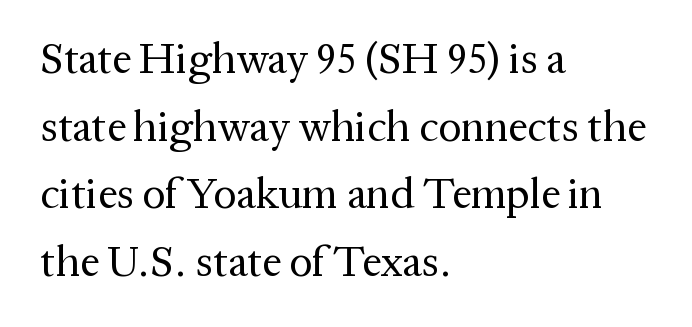
{"serif": "yes", "italic": "no", "bold": "no", "weight": "regular", "width": "normal", "stroke_contrast": "medium", "x_height": "medium", "monospaced": "no", "underline": "no", "align": "left", "line_spacing": "normal", "line_spacing_ratio": 1.57, "letter_spacing": "normal", "letter_spacing_em": 0.0, "glyph_px": 43}
